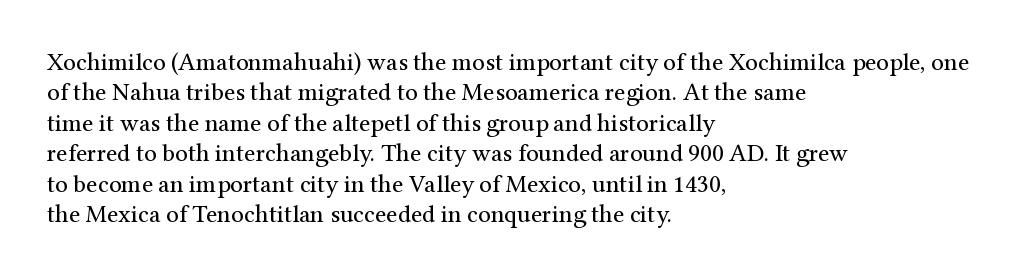
The image shows 25 px text type, upright; set left-aligned, line spacing 1.22x, normal letter spacing, not underlined.
